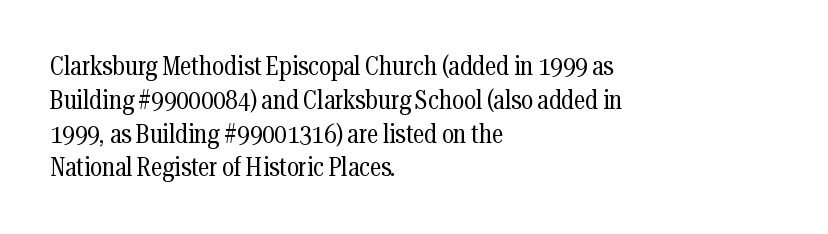
{"italic": "no", "bold": "no", "underline": "no", "align": "left", "line_spacing": "normal", "line_spacing_ratio": 1.3, "letter_spacing": "normal", "letter_spacing_em": 0.0, "glyph_px": 26}
